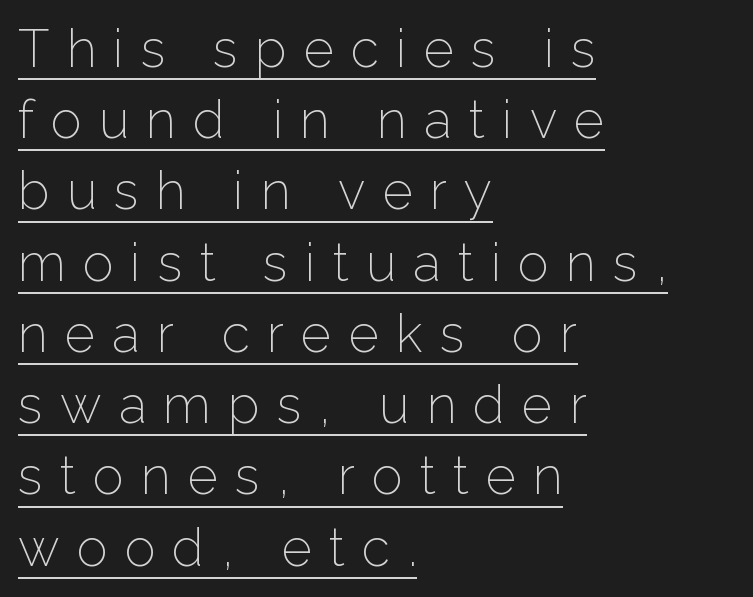
The image shows 52 px light sans-serif type, upright; set left-aligned, normal line spacing (1.37x), unusually wide letter spacing (+0.33 em), underlined; low stroke contrast and a medium x-height.
